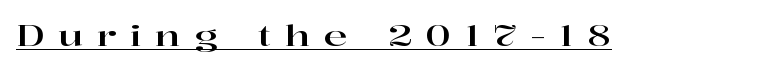
Q: Is the text italic (slanted)? A: No, it is upright.
Q: Is the typeface a serif or a sans-serif typeface? A: Serif.
Q: Is the text underlined? A: Yes.
Q: Is the spacing between letters normal or unusually wide? A: Unusually wide.
Q: Width (condensed, normal, or wide)? A: Wide.
Q: Stroke contrast? A: High.
Q: x-height? A: Medium.
Q: Monospaced? A: No.
